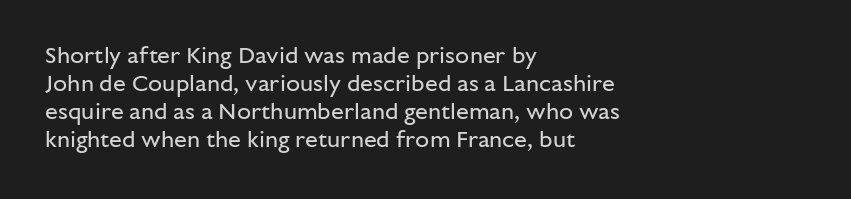
Q: Is the text bold? A: No.
Q: Is the text italic (slanted)? A: No, it is upright.
Q: Is the text underlined? A: No.
Q: How is the paragraph aligned? A: Left-aligned.
Q: Is the spacing between letters normal or unusually wide? A: Normal.
